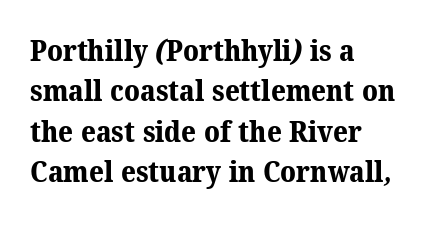
{"serif": "yes", "bold": "yes", "weight": "bold", "width": "normal", "stroke_contrast": "medium", "x_height": "medium", "monospaced": "no", "underline": "no", "align": "left", "line_spacing": "normal", "line_spacing_ratio": 1.39, "letter_spacing": "normal", "letter_spacing_em": 0.0, "glyph_px": 29}
